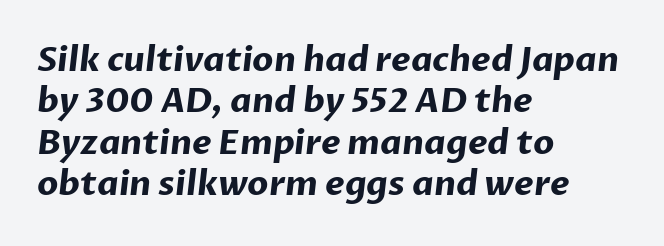
The compositor pushed each line to the left boundary. Type style note: lacks serifs. Words float on clear page, feet unadorned. The horizontal fit of the characters is conventional and even.
